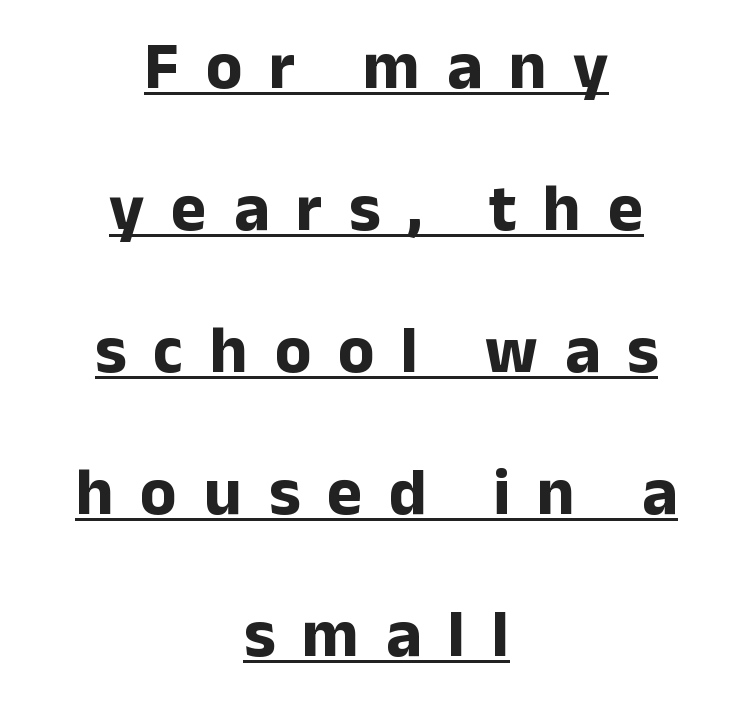
Notice how a bar underscores the lettering throughout. Looks like regular typesetting: each glyph gets only the width it needs. Letterform terminals end flat and unadorned throughout the passage. Is the type bold? Yes — the strokes are clearly thick and heavy. Italic: no, the glyphs are upright roman. The setting favours the middle, as headings and verse often do.
